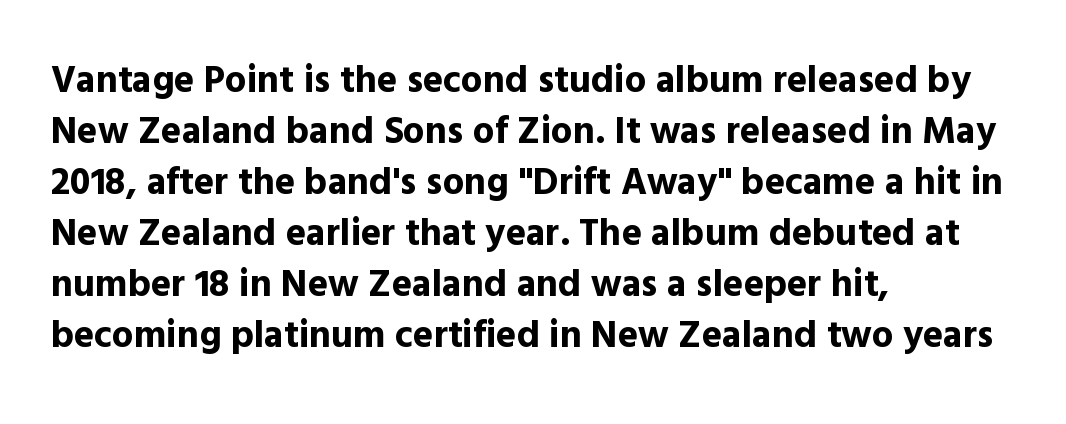
The image shows 38 px bold sans-serif type, upright; set left-aligned, normal line spacing (1.34x), normal letter spacing, not underlined; a medium x-height.
